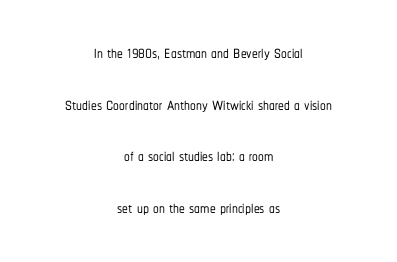
{"italic": "no", "underline": "no", "align": "center", "line_spacing": "loose", "line_spacing_ratio": 2.25, "letter_spacing": "normal", "letter_spacing_em": 0.0, "glyph_px": 23}
